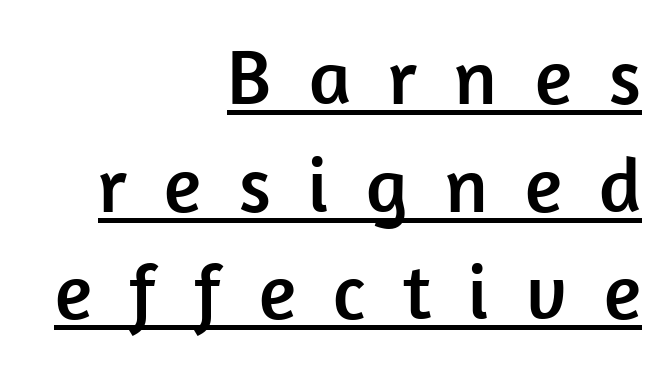
The image shows 78 px sans-serif type, upright; set right-aligned, normal line spacing (1.38x), unusually wide letter spacing (+0.48 em), underlined; low stroke contrast and a medium x-height.
